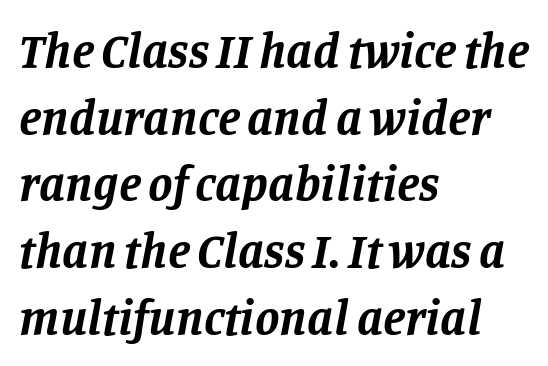
{"serif": "yes", "italic": "yes", "lean": "right", "slant_degrees": 11, "bold": "yes", "weight": "bold", "width": "normal", "stroke_contrast": "low", "x_height": "large", "monospaced": "no", "underline": "no", "align": "left", "line_spacing": "normal", "line_spacing_ratio": 1.36, "letter_spacing": "normal", "letter_spacing_em": 0.0, "glyph_px": 49}
